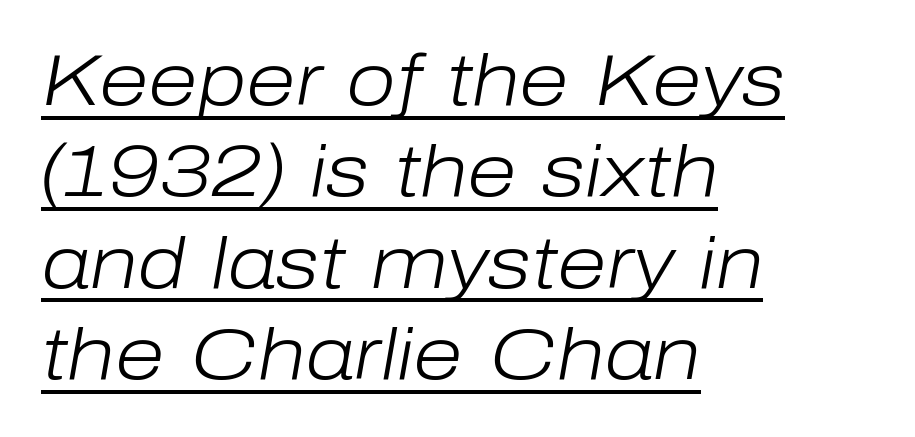
{"italic": "yes", "lean": "right", "slant_degrees": 10, "bold": "no", "weight": "light", "width": "normal", "stroke_contrast": "low", "x_height": "medium", "monospaced": "no", "underline": "yes", "align": "left", "line_spacing": "normal", "line_spacing_ratio": 1.27, "letter_spacing": "normal", "letter_spacing_em": 0.0, "glyph_px": 72}
